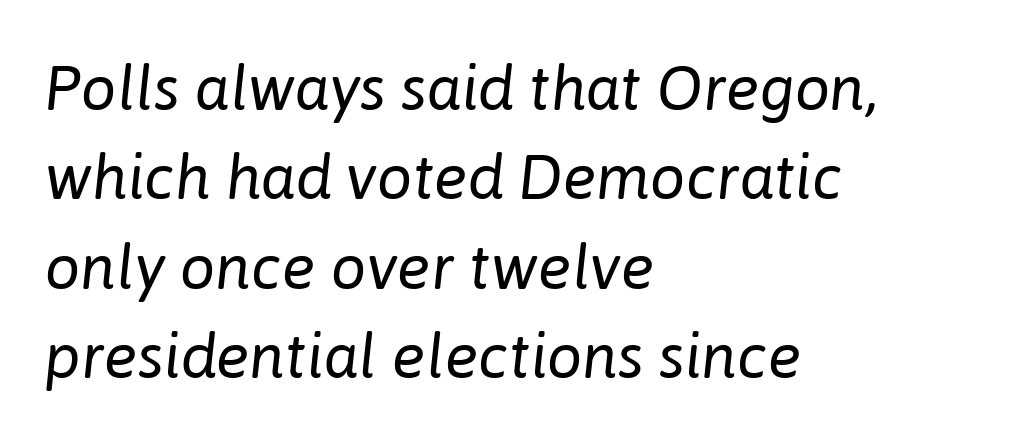
Q: Is the text bold? A: No.
Q: Is the text italic (slanted)? A: Yes, it leans right by about 6 degrees.
Q: Is the text underlined? A: No.
Q: How is the paragraph aligned? A: Left-aligned.
Q: Is the spacing between letters normal or unusually wide? A: Normal.
Q: Is the spacing between lines tight, normal or loose? A: Normal.
Q: Width (condensed, normal, or wide)? A: Normal.
Q: Stroke contrast? A: Low.
Q: x-height? A: Medium.
Q: Monospaced? A: No.
